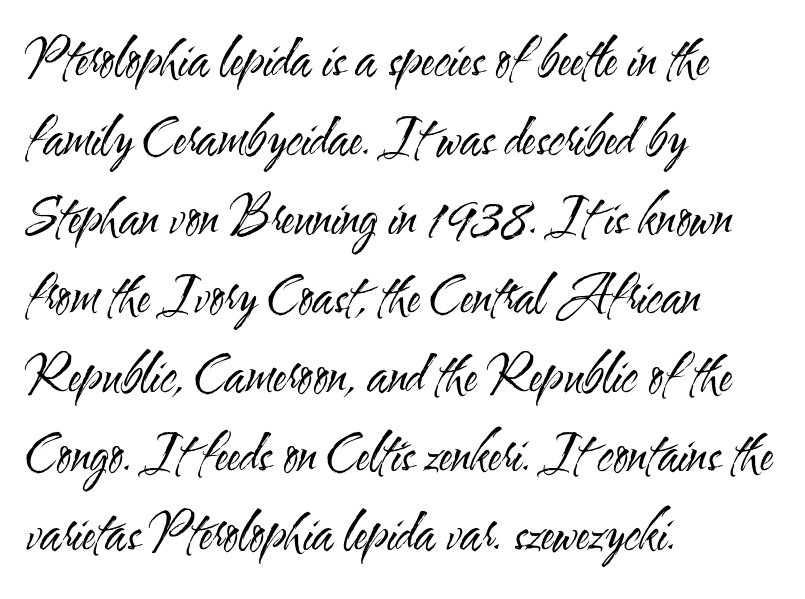
Q: Is the text bold? A: No.
Q: Is the text italic (slanted)? A: Yes.
Q: Is the typeface a serif or a sans-serif typeface? A: Sans-serif.
Q: Is the text underlined? A: No.
Q: How is the paragraph aligned? A: Left-aligned.
Q: Is the spacing between letters normal or unusually wide? A: Normal.
Q: Is the spacing between lines tight, normal or loose? A: Normal.
Q: Width (condensed, normal, or wide)? A: Condensed.
Q: Stroke contrast? A: Medium.
Q: x-height? A: Small.
Q: Monospaced? A: No.
